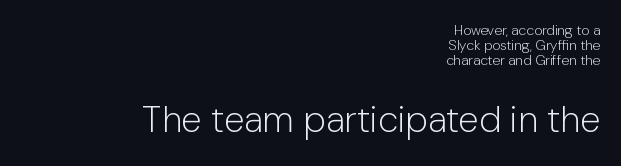
The image shows 37 px light sans-serif type, upright; set right-aligned, tight line spacing (1.06x), normal letter spacing, not underlined; the second (bottom) block is 2.64x larger; low stroke contrast and a medium x-height.
